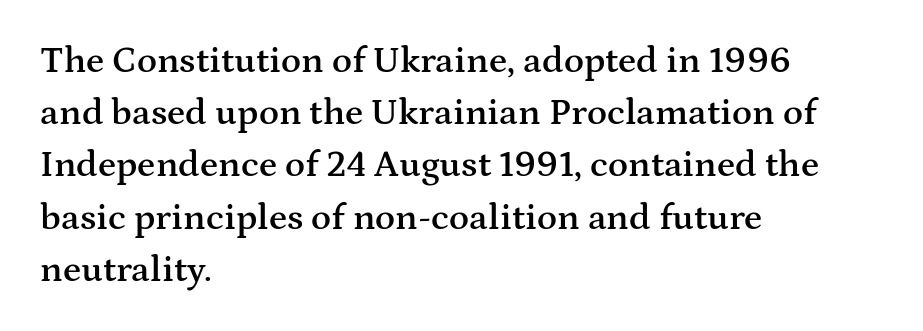
Rule under the text: the space is simply empty. Do the characters align in a grid? No, the font is proportional. Ordinary non-slanted type is in use. Note: serifs present on the glyphs.
